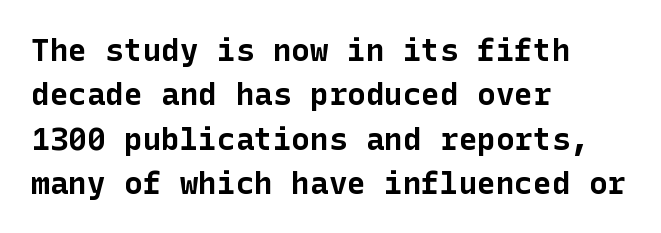
The image shows 31 px bold sans-serif type, upright; set left-aligned, normal line spacing (1.43x), normal letter spacing, not underlined; low stroke contrast and a medium x-height.
